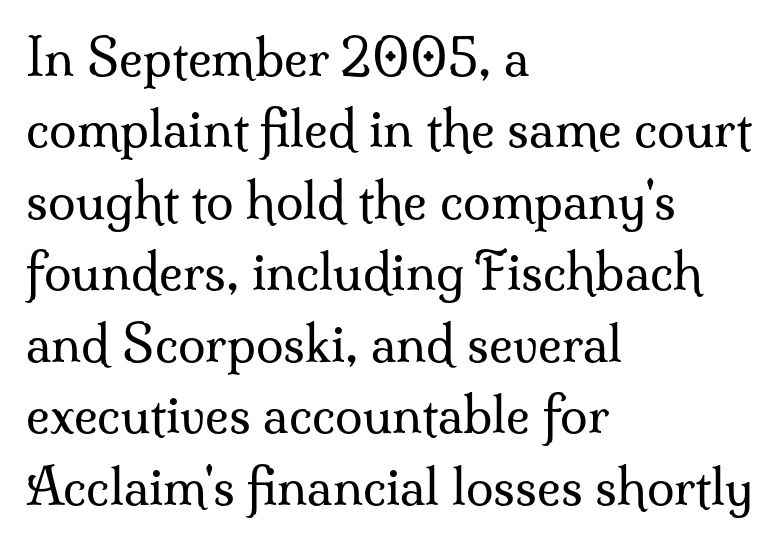
The image shows 50 px regular-weight serif type, upright; set left-aligned, normal line spacing (1.43x), normal letter spacing, not underlined; medium stroke contrast and a small x-height.
